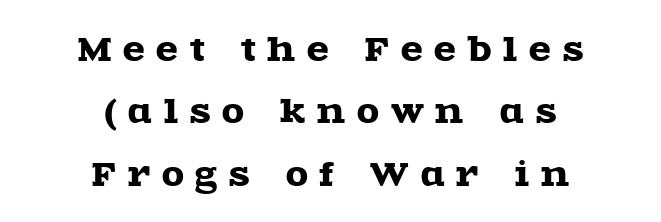
These lines are rendered in a variable-pitch font. Compared with typical paragraphs, the rows here are farther apart. The tracking jumps out immediately: characters are airy and widely separated. These lines stack symmetrically, like a column narrowing and widening about its center. Nope, not italic — everything's standing straight. The glyphs are unaccompanied by any horizontal stroke below them.
